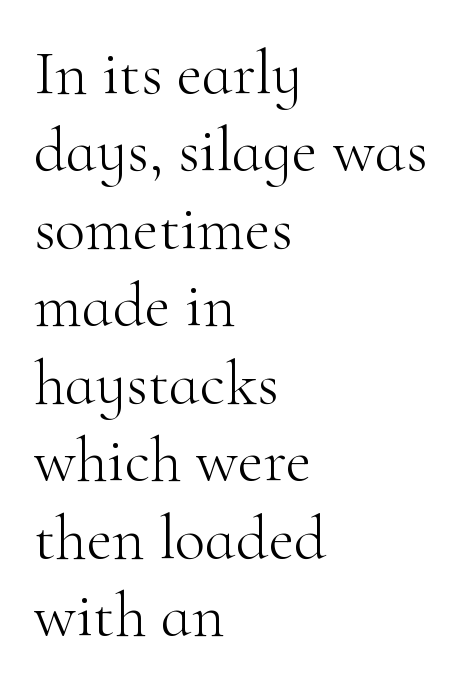
A bare baseline throughout the passage. Varying glyph widths throughout — classic text-font behaviour. The line texture is even and compact thanks to regular tracking. Posture: vertical. This reads as an unemphasized weight, regular at the heaviest.
